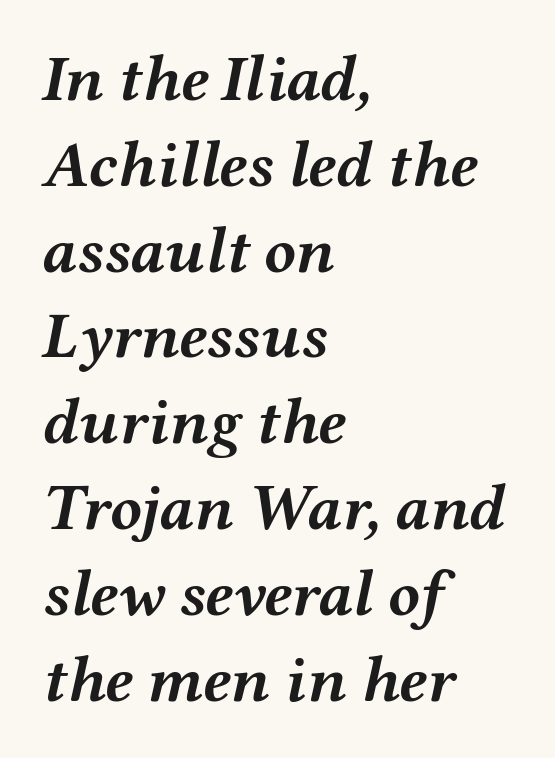
Q: Is the text bold? A: Yes.
Q: Is the text italic (slanted)? A: Yes, it leans right by about 12 degrees.
Q: Is the text underlined? A: No.
Q: How is the paragraph aligned? A: Left-aligned.
Q: Is the spacing between letters normal or unusually wide? A: Normal.
Q: Is the spacing between lines tight, normal or loose? A: Normal.
Q: Width (condensed, normal, or wide)? A: Wide.
Q: Stroke contrast? A: Medium.
Q: x-height? A: Medium.
Q: Monospaced? A: No.
